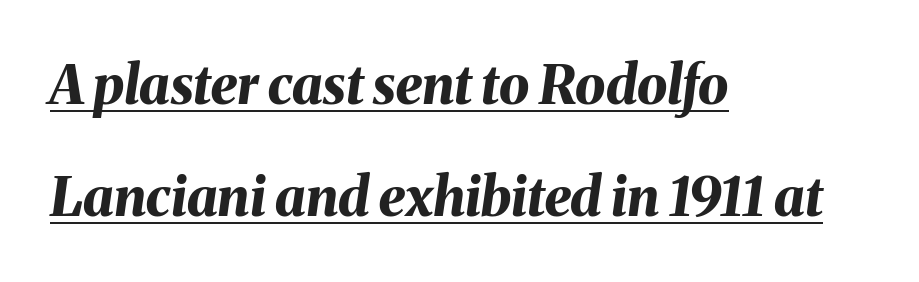
{"italic": "yes", "lean": "right", "slant_degrees": 8, "bold": "yes", "weight": "bold", "width": "normal", "stroke_contrast": "medium", "x_height": "medium", "monospaced": "no", "underline": "yes", "align": "left", "line_spacing": "loose", "line_spacing_ratio": 2.08, "letter_spacing": "normal", "letter_spacing_em": 0.0, "glyph_px": 54}
